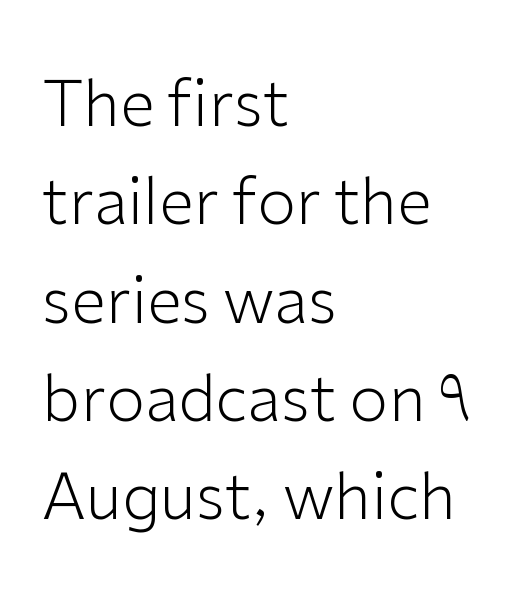
The image shows 63 px light sans-serif type, upright; set left-aligned, normal line spacing (1.56x), normal letter spacing, not underlined; low stroke contrast and a medium x-height.
